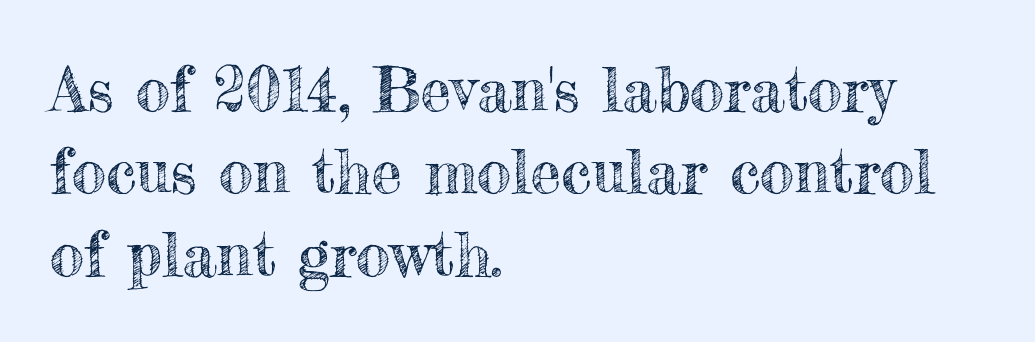
Posture: straight, roman, zero tilt. Inter-character spacing is left at the font's built-in metrics. Any mark beneath the type? The region is blank. Each line starts at the same left margin while the right side varies.
